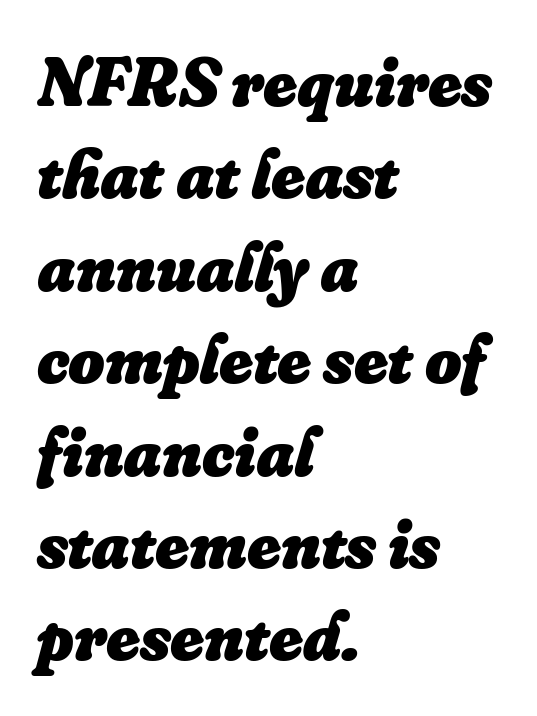
{"italic": "yes", "lean": "right", "slant_degrees": 16, "bold": "yes", "weight": "heavy", "width": "normal", "stroke_contrast": "low", "x_height": "small", "monospaced": "no", "underline": "no", "align": "left", "line_spacing": "normal", "line_spacing_ratio": 1.32, "letter_spacing": "normal", "letter_spacing_em": 0.0, "glyph_px": 70}
